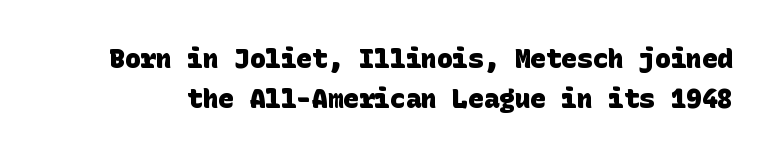
{"bold": "yes", "underline": "no", "line_spacing": "normal", "line_spacing_ratio": 1.55, "letter_spacing": "normal", "letter_spacing_em": 0.0, "glyph_px": 26}
